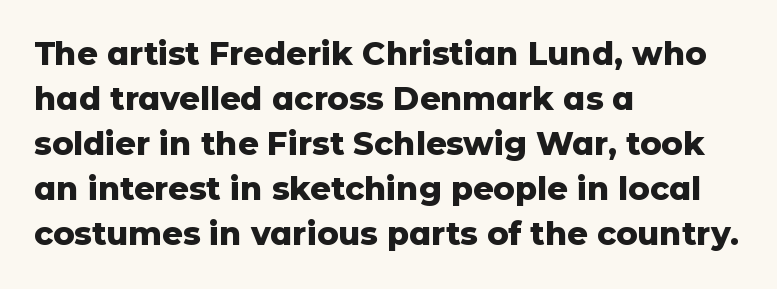
Q: Is the text bold? A: Yes.
Q: Is the text italic (slanted)? A: No, it is upright.
Q: Is the typeface a serif or a sans-serif typeface? A: Sans-serif.
Q: Is the text underlined? A: No.
Q: How is the paragraph aligned? A: Left-aligned.
Q: Is the spacing between letters normal or unusually wide? A: Normal.
Q: Is the spacing between lines tight, normal or loose? A: Normal.
Q: Width (condensed, normal, or wide)? A: Normal.
Q: Stroke contrast? A: Low.
Q: x-height? A: Medium.
Q: Monospaced? A: No.
